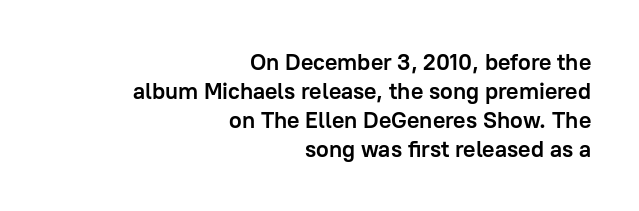
{"italic": "no", "bold": "yes", "underline": "no", "align": "right", "line_spacing": "normal", "line_spacing_ratio": 1.26, "letter_spacing": "normal", "letter_spacing_em": 0.0, "glyph_px": 23}
